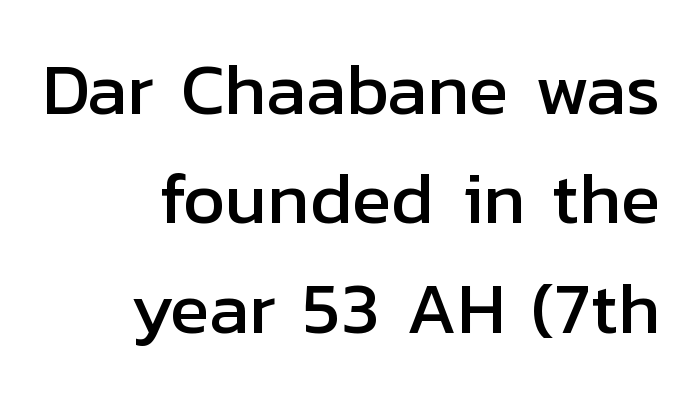
Nothing sits at the stroke ends, so this counts as sans-serif. These lines are rendered in a variable-pitch font. This rendering uses right alignment, leaving the left contour irregular. This rendering features lettering with no underline. Spacing between characters is what you'd get straight out of the box. How would I describe the line gaps? Plain and ordinary.
